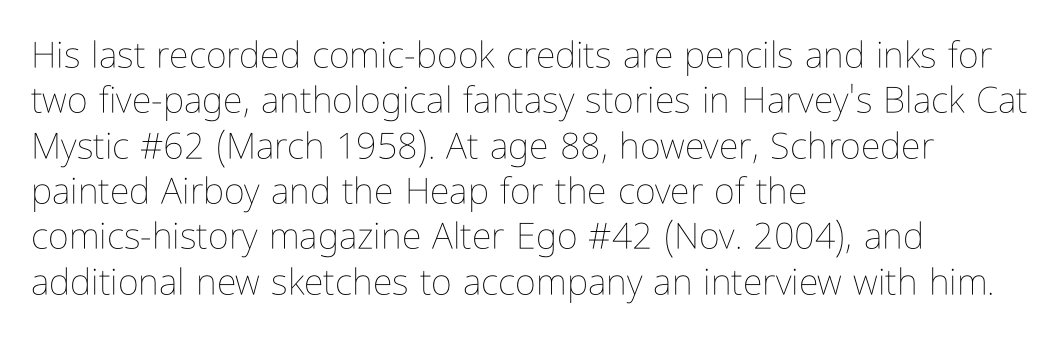
The image shows 36 px thin, condensed type, upright; set left-aligned, normal line spacing (1.26x), normal letter spacing, not underlined; low stroke contrast and a medium x-height.
